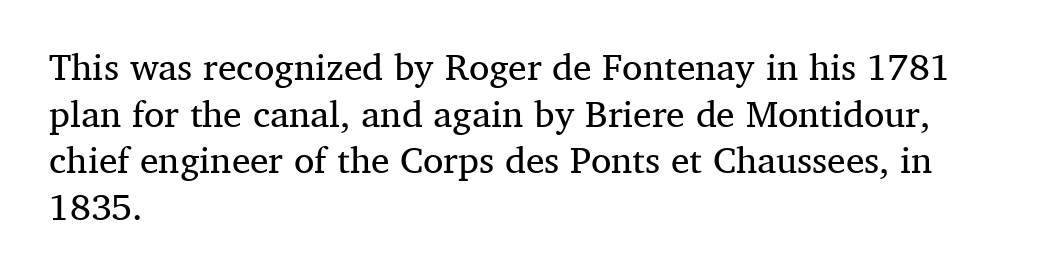
Q: Is the text bold? A: No.
Q: Is the text italic (slanted)? A: No, it is upright.
Q: Is the typeface a serif or a sans-serif typeface? A: Serif.
Q: Is the text underlined? A: No.
Q: How is the paragraph aligned? A: Left-aligned.
Q: Is the spacing between letters normal or unusually wide? A: Normal.
Q: Is the spacing between lines tight, normal or loose? A: Normal.
Q: Width (condensed, normal, or wide)? A: Normal.
Q: Stroke contrast? A: Medium.
Q: x-height? A: Medium.
Q: Monospaced? A: No.
